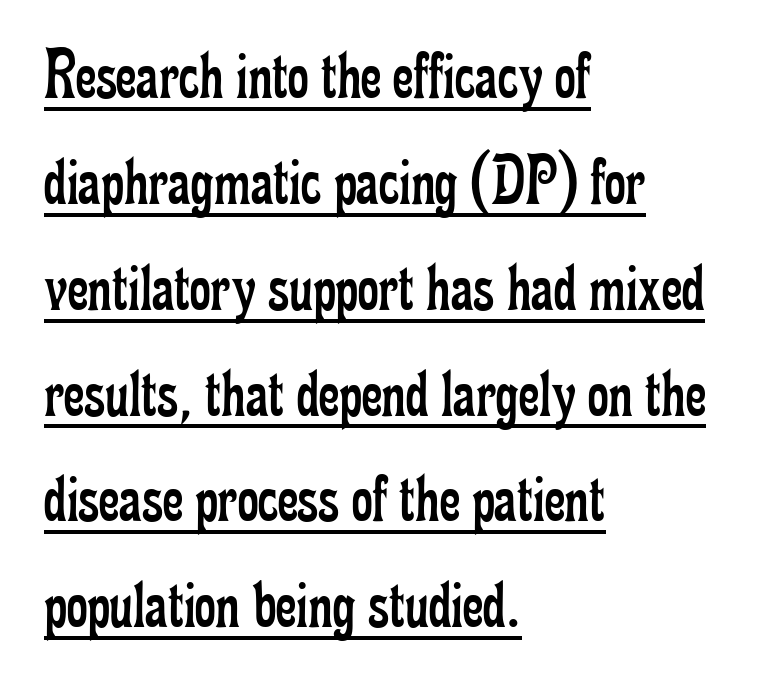
{"serif": "yes", "italic": "no", "bold": "no", "weight": "regular", "width": "condensed", "stroke_contrast": "low", "x_height": "small", "monospaced": "no", "underline": "yes", "align": "left", "line_spacing": "normal", "line_spacing_ratio": 1.47, "letter_spacing": "normal", "letter_spacing_em": 0.0, "glyph_px": 72}
